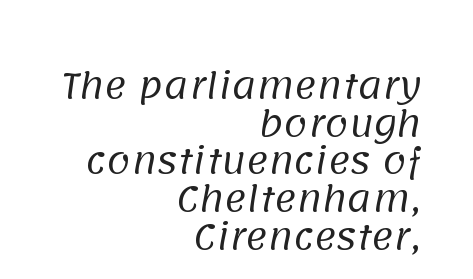
A clean baseline with only descenders dipping below it. On a weight scale, this lands at 450 or below. Notice how descenders almost collide with the ascenders below — that's tight leading. The paragraph shown leans on its right margin. Looks like regular typesetting: each glyph gets only the width it needs. Grotesque or geometric, the face here clearly has no serifs.
